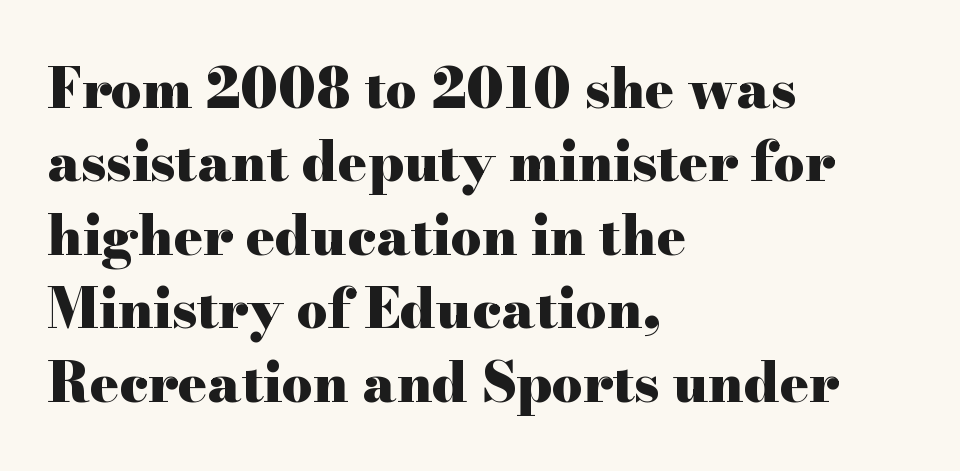
Q: Is the text bold? A: Yes.
Q: Is the text italic (slanted)? A: No, it is upright.
Q: Is the typeface a serif or a sans-serif typeface? A: Serif.
Q: Is the text underlined? A: No.
Q: How is the paragraph aligned? A: Left-aligned.
Q: Is the spacing between letters normal or unusually wide? A: Normal.
Q: Is the spacing between lines tight, normal or loose? A: Normal.
Q: Width (condensed, normal, or wide)? A: Wide.
Q: Stroke contrast? A: High.
Q: x-height? A: Small.
Q: Monospaced? A: No.
